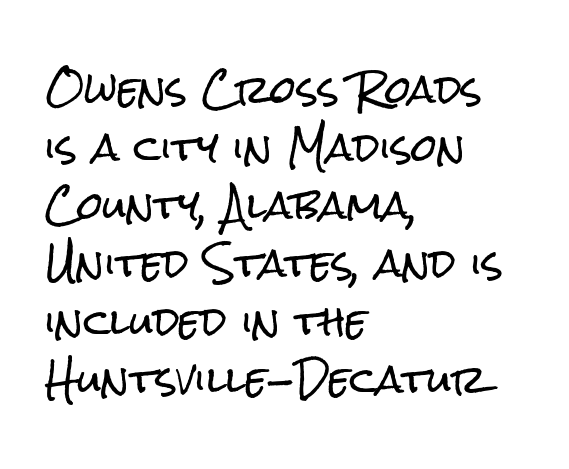
{"serif": "no", "italic": "no", "width": "condensed", "stroke_contrast": "low", "x_height": "medium", "monospaced": "no", "underline": "no", "align": "left", "line_spacing": "normal", "line_spacing_ratio": 1.57, "letter_spacing": "normal", "letter_spacing_em": 0.0, "glyph_px": 37}
